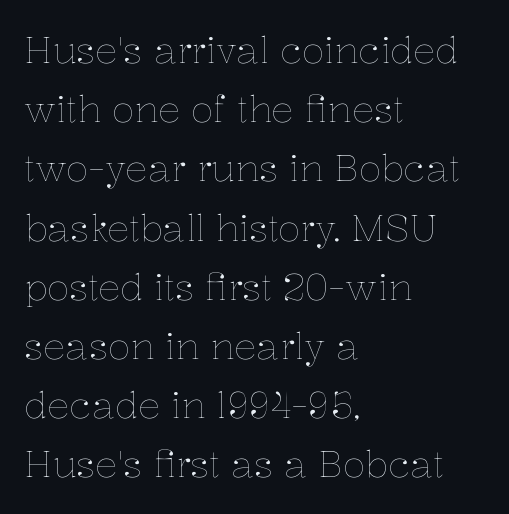
No chunkiness to these letters — they're not bold. The line texture is even and compact thanks to regular tracking. If you drew a ruler down the left edge, every line would touch it. The block of text has a typical density, with ordinary space between rows.
